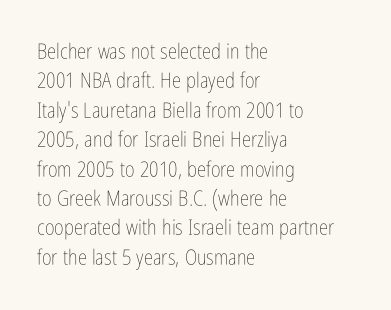
A clean baseline with only descenders dipping below it. If you drew a line through each stem, it would be perfectly vertical. Honestly, the row spacing looks completely unremarkable. Is this a heavy cut? Hardly; it is regular or lighter.
